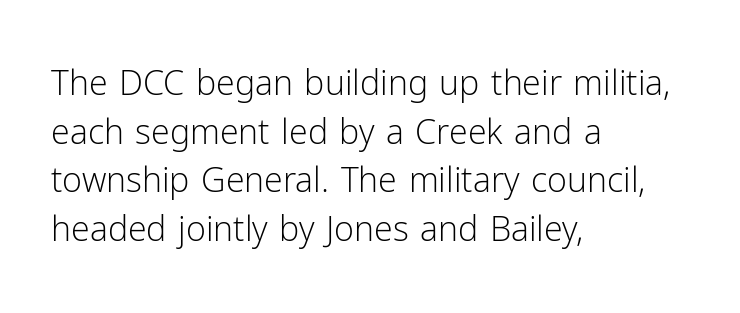
The image shows 34 px light sans-serif type, upright; set left-aligned, normal line spacing (1.43x), normal letter spacing, not underlined; low stroke contrast and a medium x-height.
